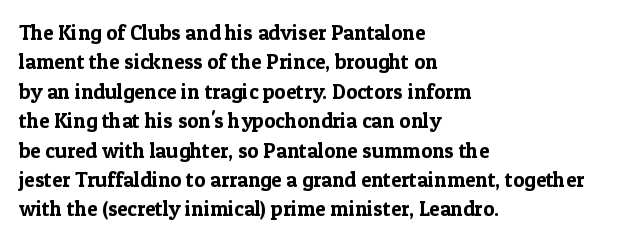
If you drew a ruler down the left edge, every line would touch it. The foot of each line stays bare and open. What's the leading like? Ordinary, nothing unusual. The axis of the letterforms is exactly vertical. Observe the ordinary spacing: letters are neighbours, not strangers.
